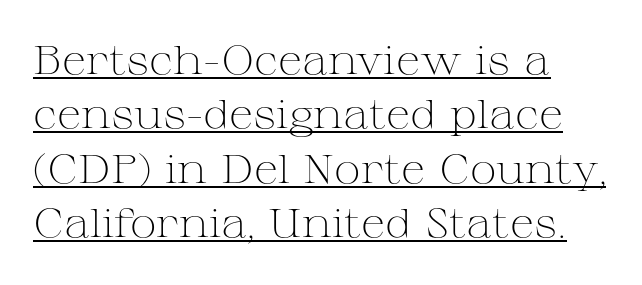
Note: serifs present on the glyphs. The strokes are not fattened; the text isn't bold. Default kerning and tracking; the words read as compact shapes. Casual observation: everything's shoved over to the left.
